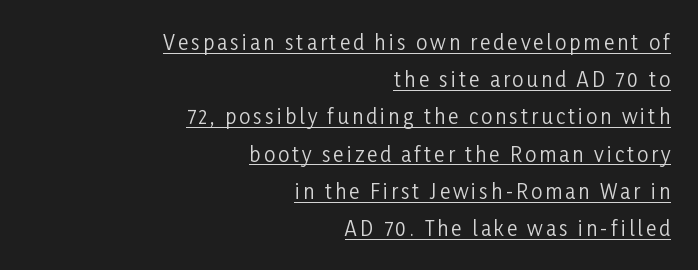
A baseline rule has been typeset under these characters. Notice how the stems are strictly vertical — no italics here. The ragged edge is on the left, which tells us the setting is flush right. Nothing heavy about these letters — not bold at all.
